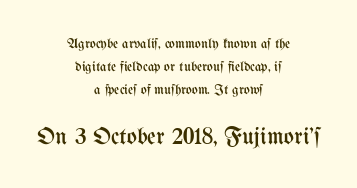
Is the stroke heavy? The answer is a plain regular-or-lighter. When letters stand straight like this, we call the style roman or upright. The foot of each line stays bare and open. How are the letters spaced? Ordinarily, with no added tracking.
